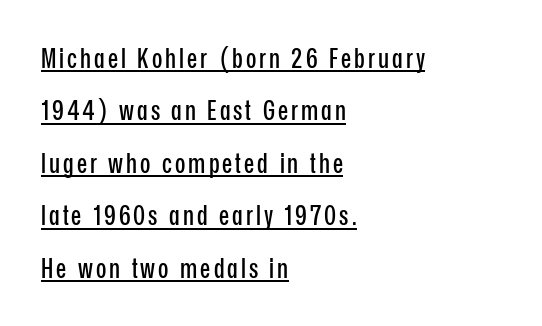
The image shows 27 px text type, upright; set left-aligned, loose line spacing (1.94x), underlined.
